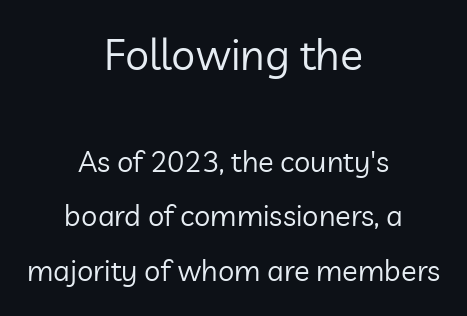
The image shows 43 px regular-weight sans-serif type, upright; set centered, line spacing 1.89x, normal letter spacing, not underlined; the first (top) block is 1.48x larger; low stroke contrast and a medium x-height.
